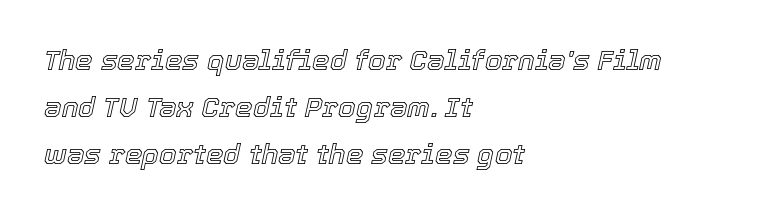
The image shows 28 px text type, italic (leaning right); set left-aligned, normal line spacing (1.67x), normal letter spacing, not underlined; a medium x-height.
